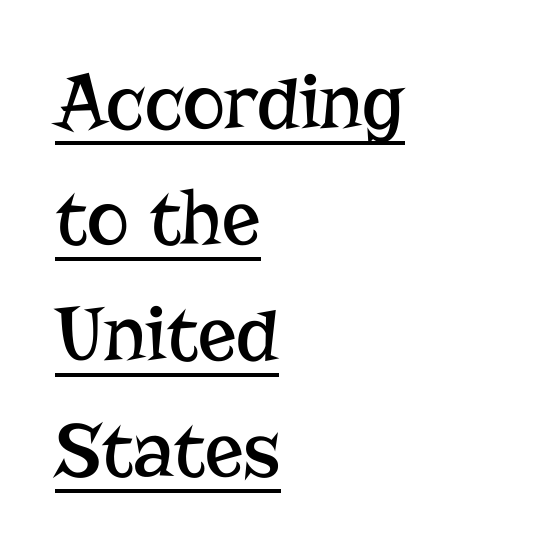
Q: Is the text bold? A: No.
Q: Is the text italic (slanted)? A: No, it is upright.
Q: Is the typeface a serif or a sans-serif typeface? A: Serif.
Q: Is the text underlined? A: Yes.
Q: How is the paragraph aligned? A: Left-aligned.
Q: Is the spacing between letters normal or unusually wide? A: Normal.
Q: Is the spacing between lines tight, normal or loose? A: Normal.
Q: Width (condensed, normal, or wide)? A: Normal.
Q: Stroke contrast? A: Low.
Q: x-height? A: Medium.
Q: Monospaced? A: No.
